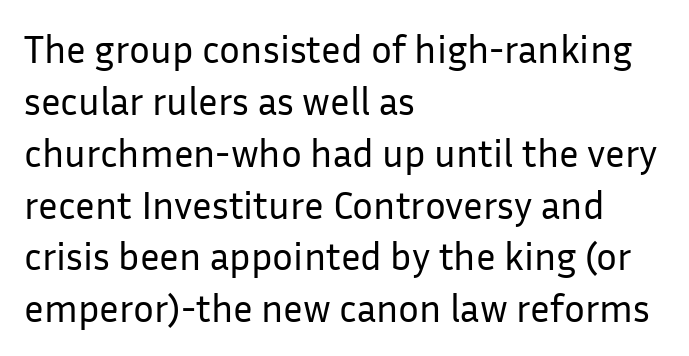
Line spacing here is normal. Posture: upright roman. You could not count columns in this text — the font is proportionally spaced. The line texture is even and compact thanks to regular tracking. Only glyphs here, with clear space below each row. Serif or sans? Sans — the stroke terminals are bare.
